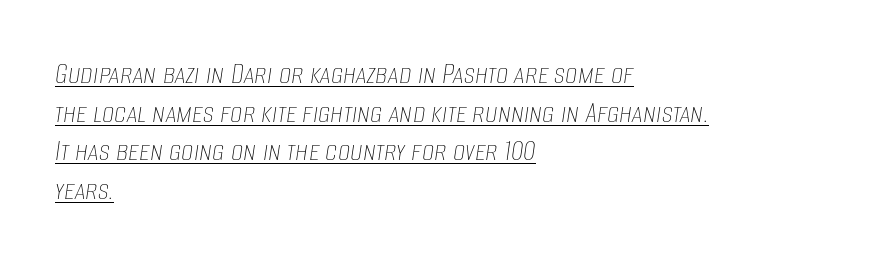
The image shows 31 px thin, condensed type, italic (leaning right); set left-aligned, normal line spacing (1.25x), normal letter spacing, underlined; low stroke contrast and a large x-height.
